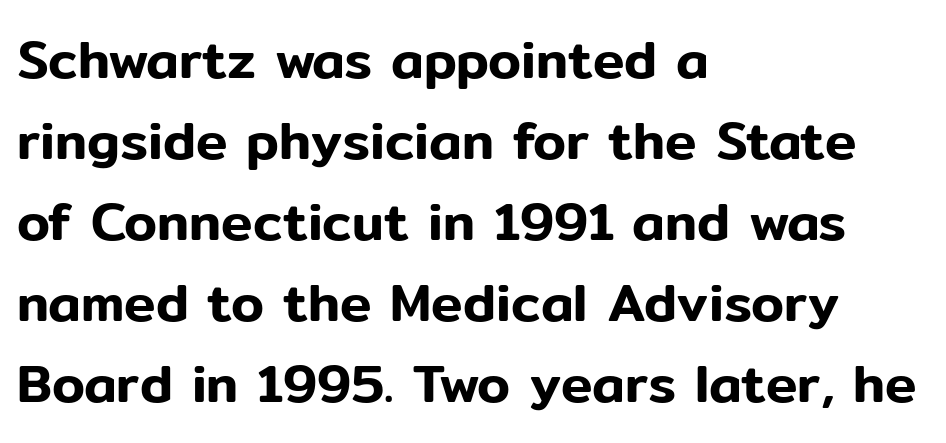
{"serif": "no", "italic": "no", "width": "normal", "stroke_contrast": "low", "x_height": "medium", "monospaced": "no", "underline": "no", "align": "left", "line_spacing": "normal", "line_spacing_ratio": 1.53, "letter_spacing": "normal", "letter_spacing_em": 0.0, "glyph_px": 53}
